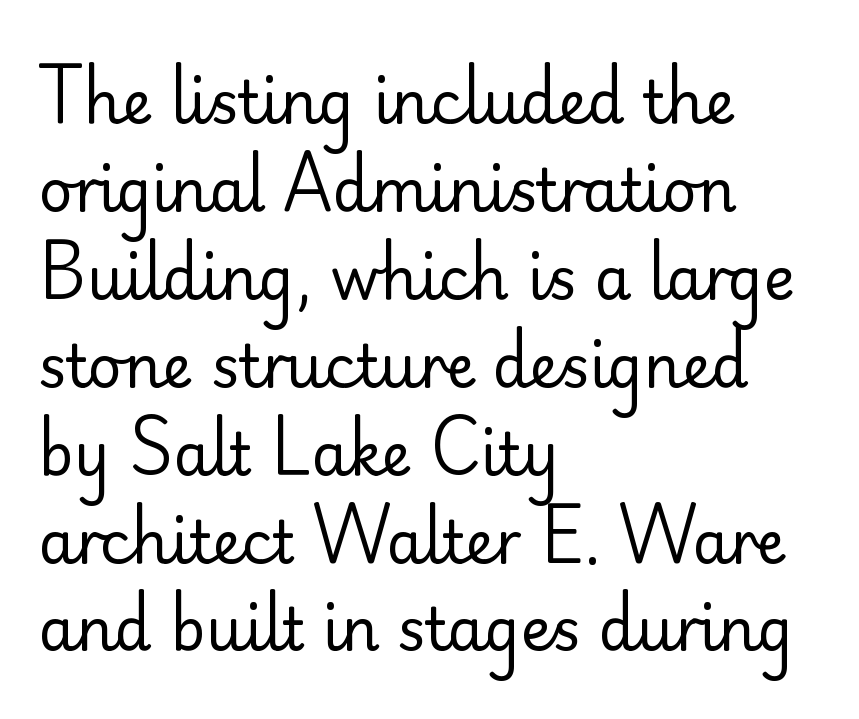
The area under the type is left untouched. In terms of posture, this sample is upright. Compared with a typical body face, this is equally light or lighter still. You could not count columns in this text — the font is proportionally spaced. The text block is weighted toward the left margin, trailing off unevenly rightward. Regarding leading, the lines here are spaced in the standard way.
